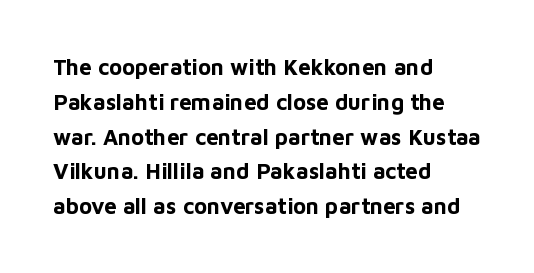
The image shows 22 px bold type, upright; set left-aligned, normal line spacing (1.58x), normal letter spacing, not underlined.
